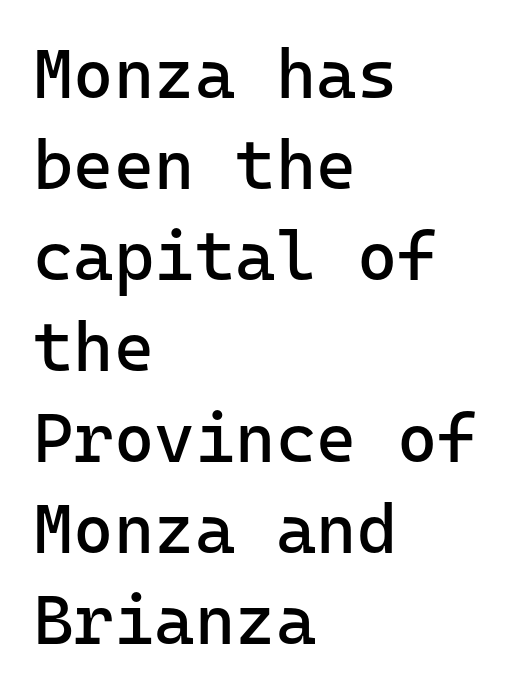
Q: Is the text bold? A: No.
Q: Is the text italic (slanted)? A: No, it is upright.
Q: Is the typeface a serif or a sans-serif typeface? A: Sans-serif.
Q: Is the text underlined? A: No.
Q: How is the paragraph aligned? A: Left-aligned.
Q: Is the spacing between letters normal or unusually wide? A: Normal.
Q: Is the spacing between lines tight, normal or loose? A: Normal.
Q: Width (condensed, normal, or wide)? A: Normal.
Q: Stroke contrast? A: Low.
Q: x-height? A: Medium.
Q: Monospaced? A: Yes.
